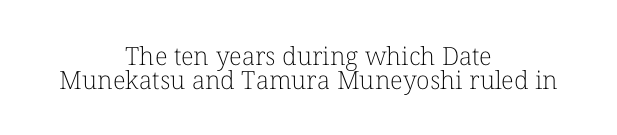
The passage shown is not underscored anywhere. Every row of glyphs is offset so its center matches the block's center. This sample uses an upright cut, with every glyph sitting square on the baseline. The face used here is rendered with its standard letterfit. Does the leading feel generous? Not at all — it's pinched. The cut favours lightness, reaching ordinary text weight at its darkest.
